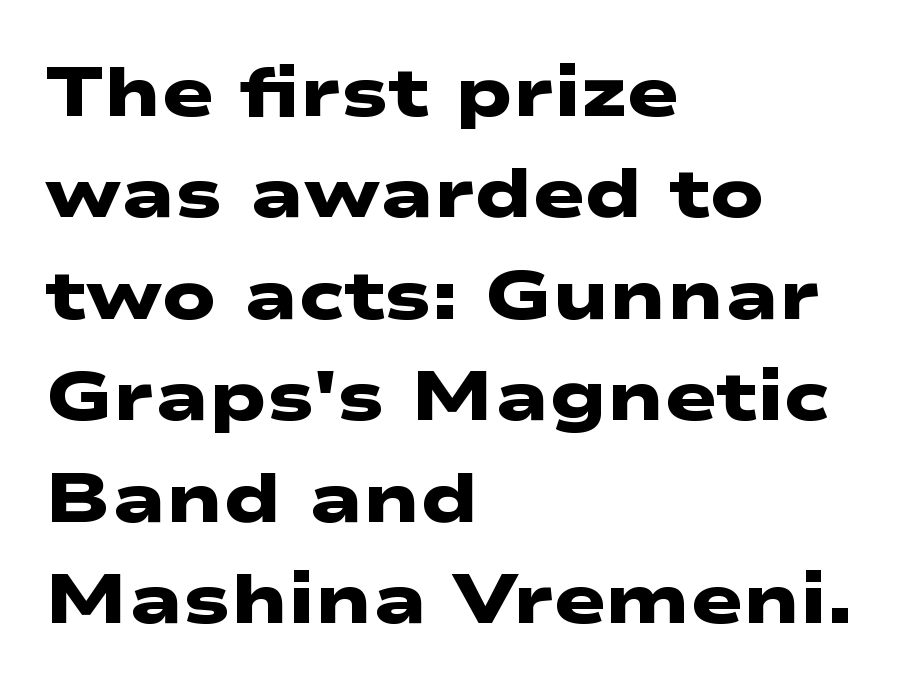
The image shows 70 px heavy, wide sans-serif type; set left-aligned, normal line spacing (1.45x), normal letter spacing, not underlined; low stroke contrast and a medium x-height.
